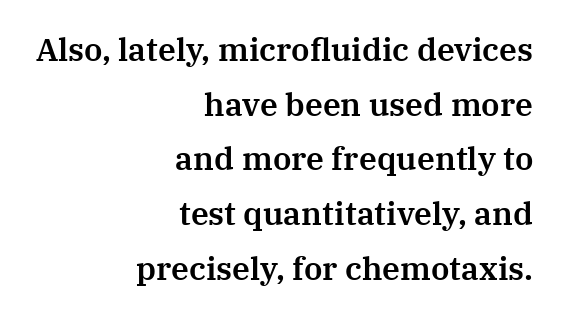
{"serif": "yes", "italic": "no", "width": "normal", "stroke_contrast": "medium", "x_height": "medium", "monospaced": "no", "underline": "no", "align": "right", "line_spacing_ratio": 1.71, "letter_spacing": "normal", "letter_spacing_em": 0.0, "glyph_px": 32}
